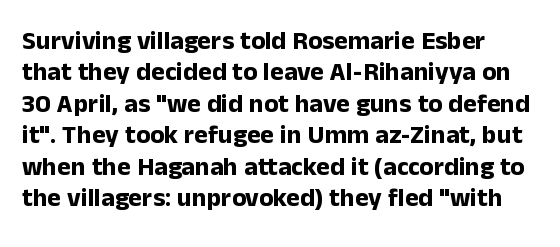
Q: Is the text bold? A: Yes.
Q: Is the text italic (slanted)? A: No, it is upright.
Q: Is the text underlined? A: No.
Q: How is the paragraph aligned? A: Left-aligned.
Q: Is the spacing between letters normal or unusually wide? A: Normal.
